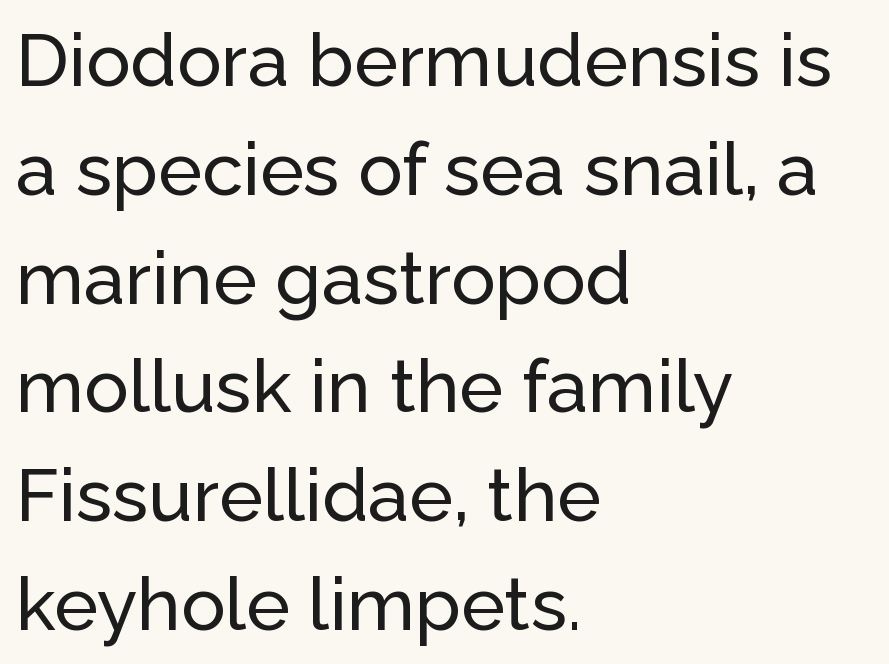
Q: Is the text italic (slanted)? A: No, it is upright.
Q: Is the typeface a serif or a sans-serif typeface? A: Sans-serif.
Q: Is the text underlined? A: No.
Q: How is the paragraph aligned? A: Left-aligned.
Q: Is the spacing between letters normal or unusually wide? A: Normal.
Q: Is the spacing between lines tight, normal or loose? A: Normal.
Q: Width (condensed, normal, or wide)? A: Normal.
Q: Stroke contrast? A: Low.
Q: x-height? A: Medium.
Q: Monospaced? A: No.
